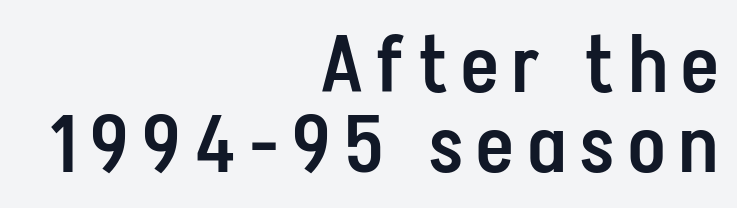
The image shows 79 px semibold, condensed sans-serif type, upright; set right-aligned, tight line spacing (1.01x), not underlined; low stroke contrast and a medium x-height.
